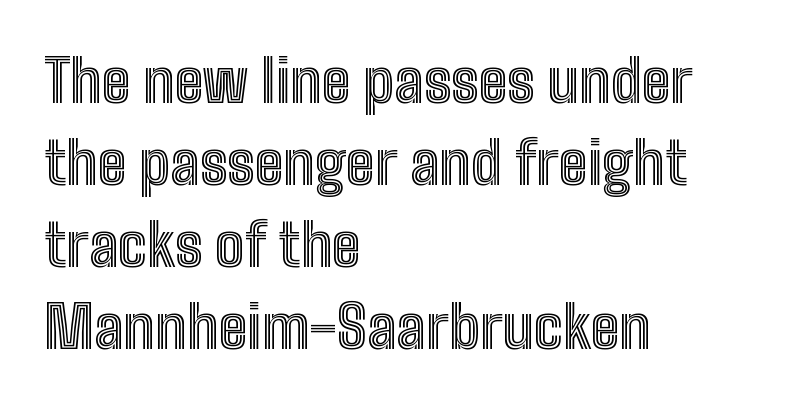
The image shows 59 px condensed type, upright; set left-aligned, normal line spacing (1.39x), normal letter spacing, not underlined; a medium x-height.
